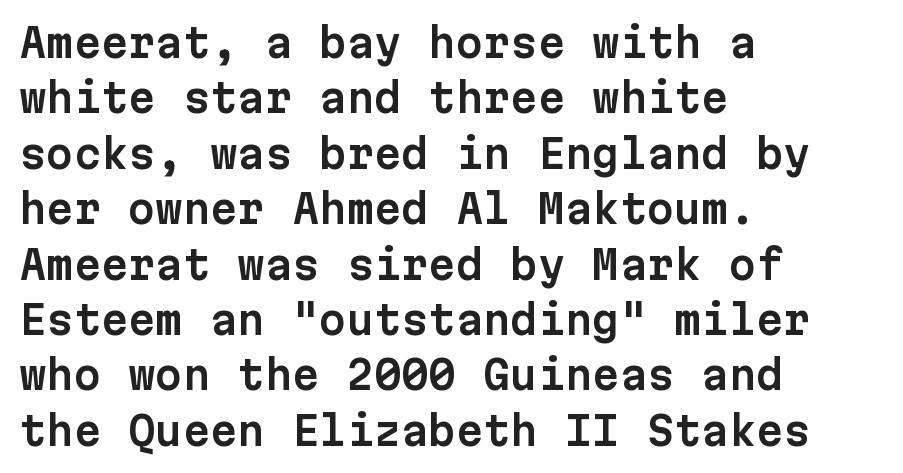
The image shows 39 px sans-serif type, upright, monospaced; set left-aligned, normal line spacing (1.42x), normal letter spacing, not underlined; low stroke contrast and a medium x-height.
